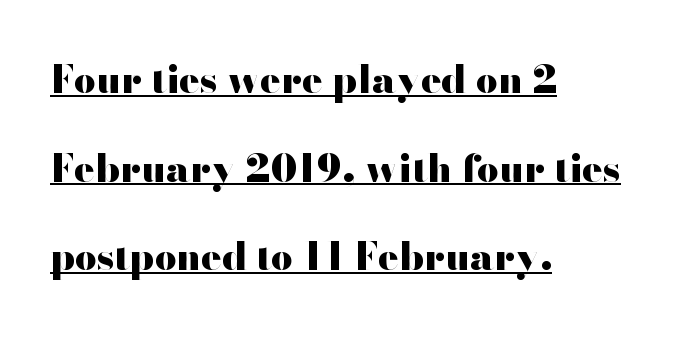
The image shows 38 px heavy, wide sans-serif type, upright; set left-aligned, loose line spacing (2.33x), normal letter spacing, underlined; high stroke contrast and a small x-height.
